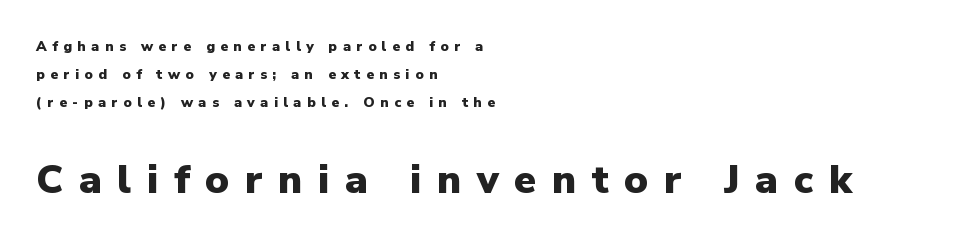
{"serif": "no", "italic": "no", "bold": "yes", "weight": "heavy", "width": "normal", "stroke_contrast": "low", "x_height": "medium", "monospaced": "no", "underline": "no", "align": "left", "line_spacing": "loose", "line_spacing_ratio": 2.0, "letter_spacing": "wide", "letter_spacing_em": 0.39, "larger_block": "second", "size_ratio": 2.86, "glyph_px": 40}
